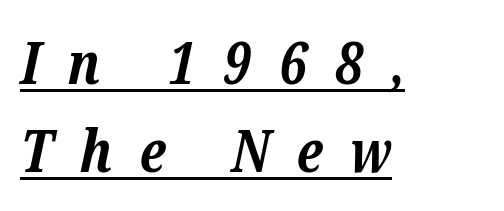
The image shows 59 px bold serif type, italic (leaning right); set left-aligned, normal line spacing (1.5x), unusually wide letter spacing (+0.46 em), underlined; low stroke contrast and a medium x-height.
